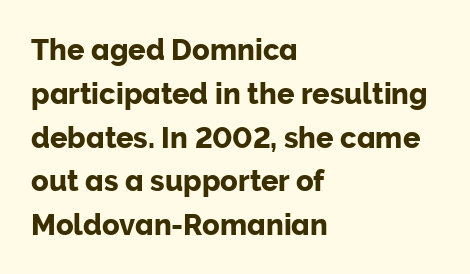
{"serif": "no", "italic": "no", "width": "normal", "stroke_contrast": "low", "x_height": "medium", "monospaced": "no", "underline": "no", "align": "left", "line_spacing": "normal", "line_spacing_ratio": 1.51, "letter_spacing": "normal", "letter_spacing_em": 0.0, "glyph_px": 29}
